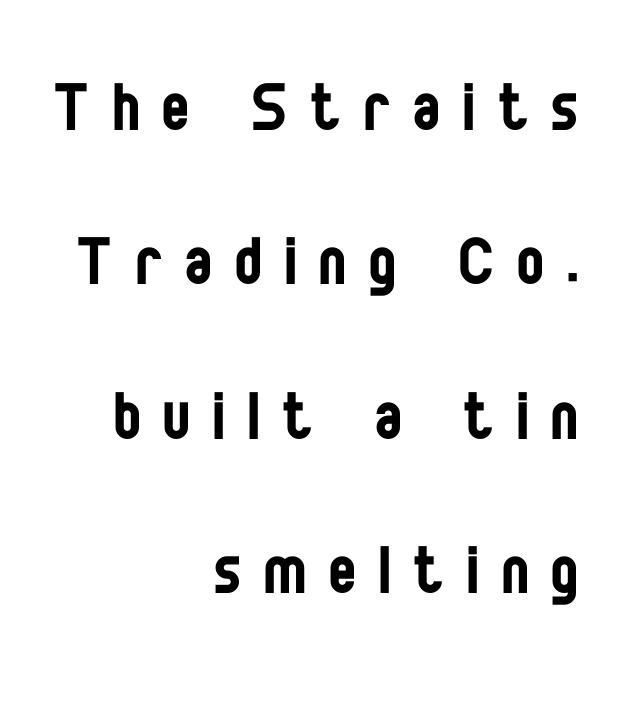
The strokes are not fattened; the text isn't bold. Looks like regular typesetting: each glyph gets only the width it needs. Check the space under the baseline: it is left empty. Loosely led — the rows are spread out. Loose tracking; the words dissolve into strings of separated letters.
